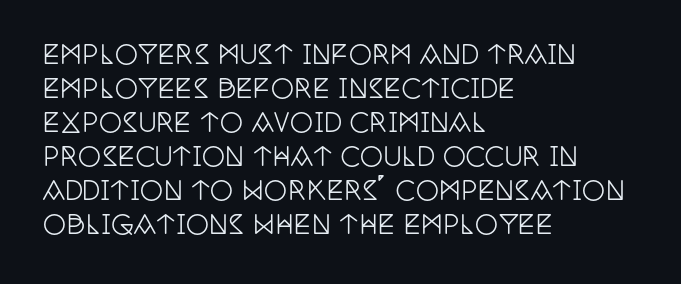
{"italic": "no", "underline": "no", "align": "left", "line_spacing": "normal", "line_spacing_ratio": 1.31, "letter_spacing": "normal", "letter_spacing_em": 0.0, "glyph_px": 26}
